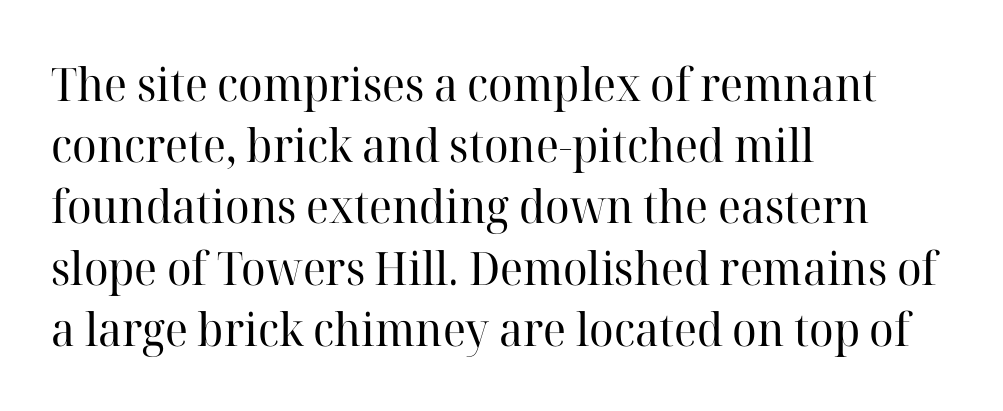
{"serif": "yes", "italic": "no", "bold": "no", "weight": "regular", "width": "normal", "stroke_contrast": "high", "x_height": "medium", "monospaced": "no", "underline": "no", "align": "left", "line_spacing": "normal", "line_spacing_ratio": 1.33, "letter_spacing": "normal", "letter_spacing_em": 0.0, "glyph_px": 46}
